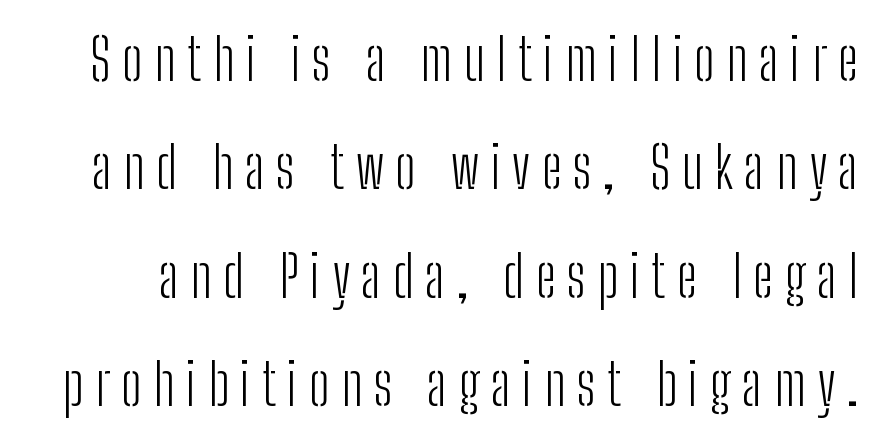
{"serif": "no", "italic": "no", "bold": "no", "weight": "light", "width": "condensed", "stroke_contrast": "low", "x_height": "medium", "monospaced": "no", "underline": "no", "line_spacing_ratio": 1.87, "letter_spacing": "wide", "letter_spacing_em": 0.2, "glyph_px": 58}
